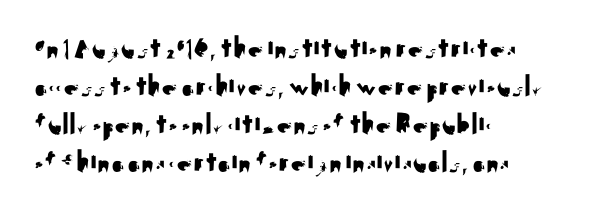
The image shows 31 px sans-serif type, upright; set left-aligned, line spacing 1.23x, normal letter spacing, not underlined; medium stroke contrast and a small x-height.
